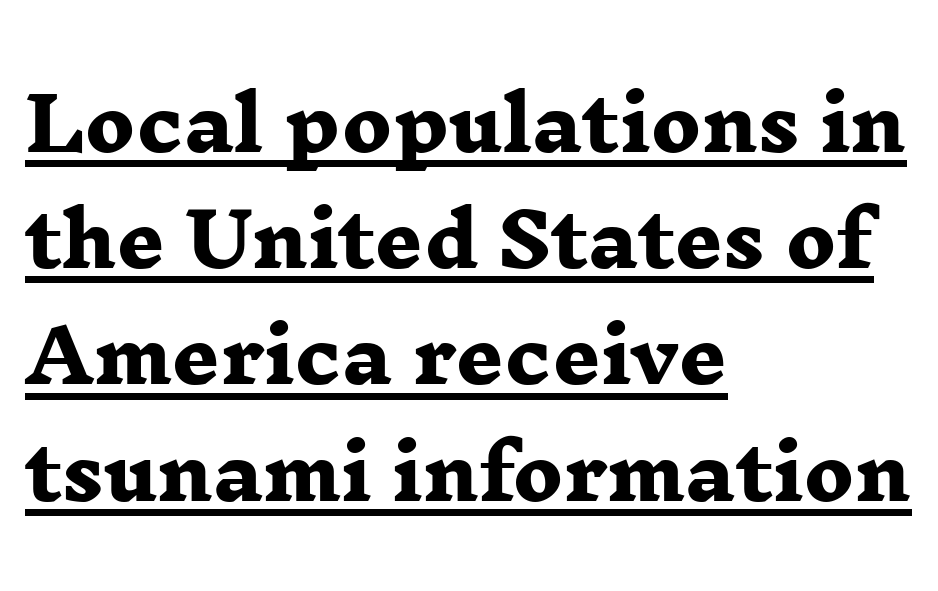
The image shows 74 px heavy, wide serif type; set left-aligned, normal line spacing (1.57x), normal letter spacing, underlined; low stroke contrast and a medium x-height.
